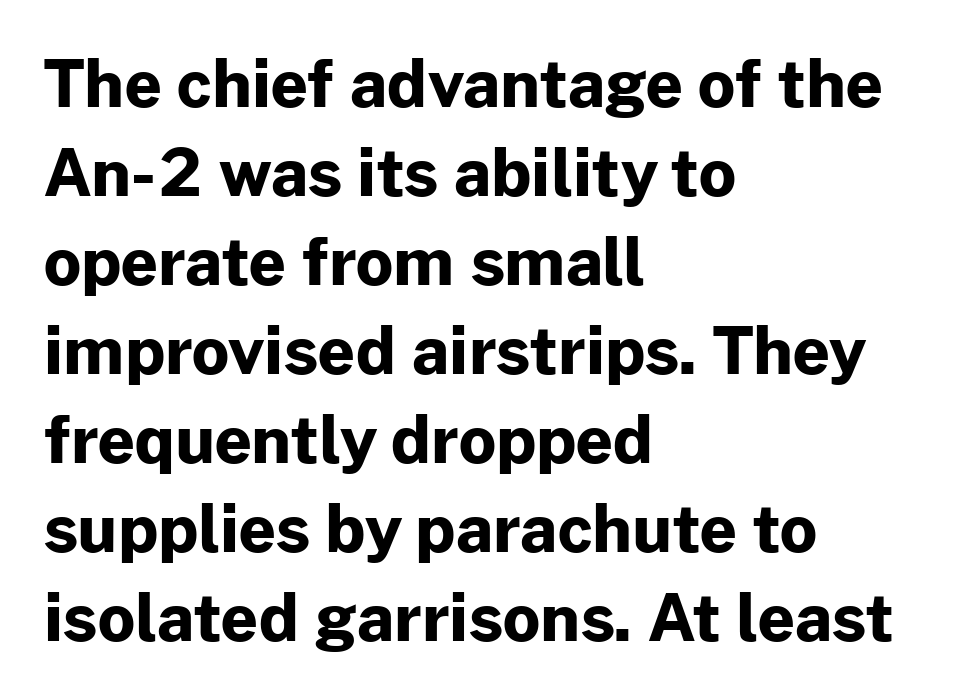
{"serif": "no", "italic": "no", "bold": "yes", "weight": "bold", "width": "normal", "stroke_contrast": "low", "x_height": "medium", "monospaced": "no", "underline": "no", "align": "left", "line_spacing": "normal", "line_spacing_ratio": 1.37, "letter_spacing": "normal", "letter_spacing_em": 0.0, "glyph_px": 65}
